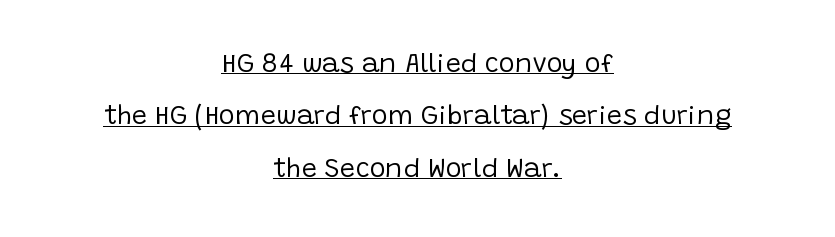
Q: Is the text bold? A: No.
Q: Is the text italic (slanted)? A: No, it is upright.
Q: Is the text underlined? A: Yes.
Q: How is the paragraph aligned? A: Centered.
Q: Is the spacing between letters normal or unusually wide? A: Normal.
Q: Is the spacing between lines tight, normal or loose? A: Loose.
